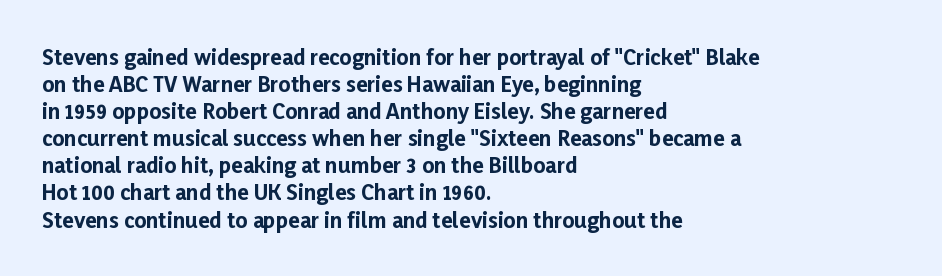
Q: Is the text bold? A: Yes.
Q: Is the text italic (slanted)? A: No, it is upright.
Q: Is the text underlined? A: No.
Q: How is the paragraph aligned? A: Left-aligned.
Q: Is the spacing between letters normal or unusually wide? A: Normal.
Q: Is the spacing between lines tight, normal or loose? A: Normal.
